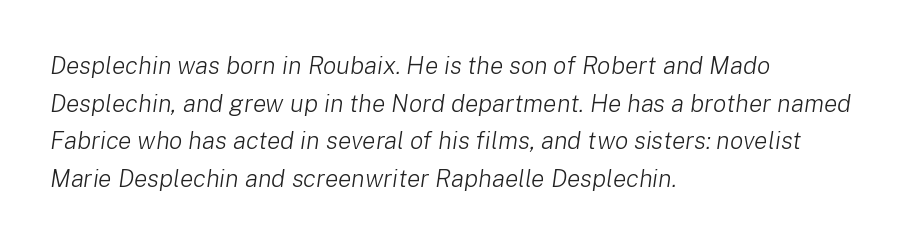
The image shows 25 px text type, italic (leaning right); set left-aligned, normal line spacing (1.51x), normal letter spacing, not underlined.
